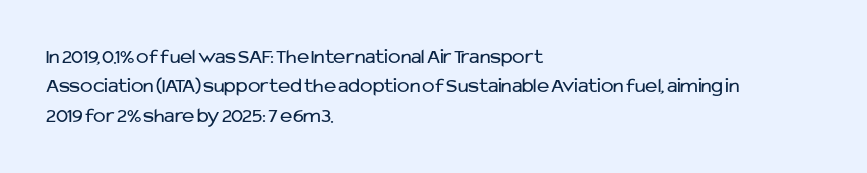
Q: Is the text bold? A: No.
Q: Is the text italic (slanted)? A: No, it is upright.
Q: Is the text underlined? A: No.
Q: How is the paragraph aligned? A: Left-aligned.
Q: Is the spacing between letters normal or unusually wide? A: Normal.
Q: Is the spacing between lines tight, normal or loose? A: Normal.
